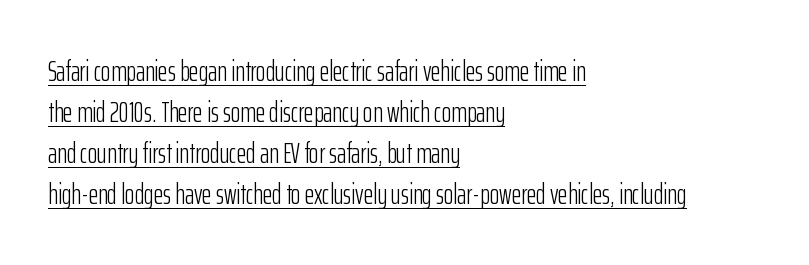
{"serif": "no", "italic": "no", "bold": "no", "weight": "light", "width": "condensed", "stroke_contrast": "low", "x_height": "medium", "monospaced": "no", "underline": "yes", "align": "left", "line_spacing": "normal", "line_spacing_ratio": 1.41, "letter_spacing": "normal", "letter_spacing_em": 0.0, "glyph_px": 29}
